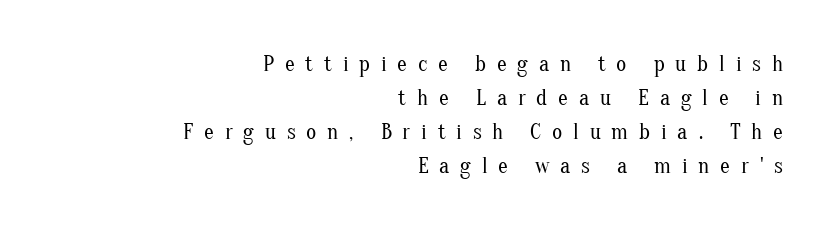
Q: Is the text bold? A: No.
Q: Is the text italic (slanted)? A: No, it is upright.
Q: Is the text underlined? A: No.
Q: How is the paragraph aligned? A: Right-aligned.
Q: Is the spacing between letters normal or unusually wide? A: Unusually wide.
Q: Is the spacing between lines tight, normal or loose? A: Normal.
